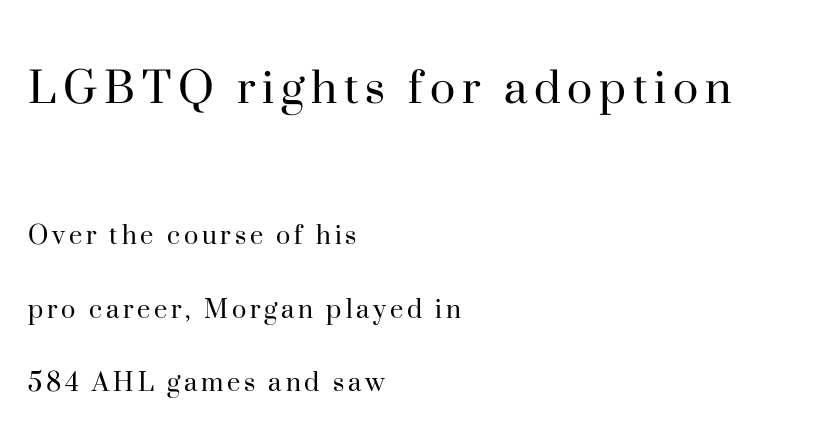
{"serif": "yes", "italic": "no", "bold": "no", "weight": "regular", "width": "normal", "stroke_contrast": "high", "x_height": "small", "monospaced": "no", "underline": "no", "align": "left", "line_spacing": "loose", "line_spacing_ratio": 2.46, "larger_block": "first", "size_ratio": 1.77, "glyph_px": 53}
